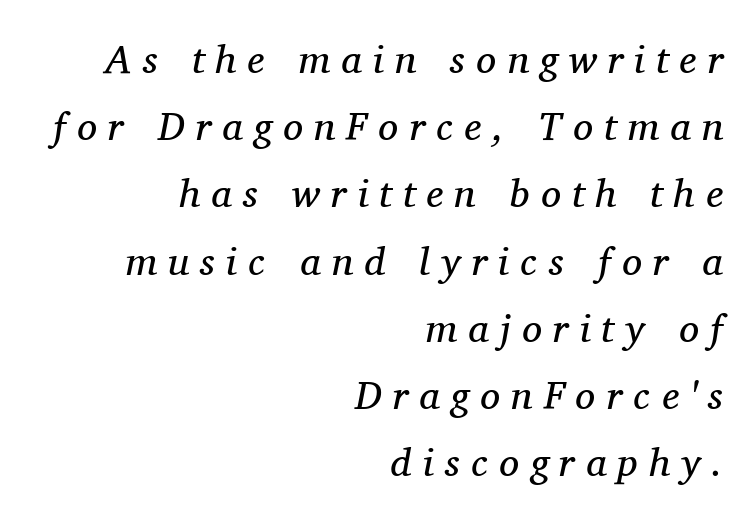
This sample has the flowing, uneven cadence of proportional lettering. Compared with typical body copy, the letter spacing here is much looser. Honestly, there is no underline to notice here at all. A typesetter would label this face a serif.
